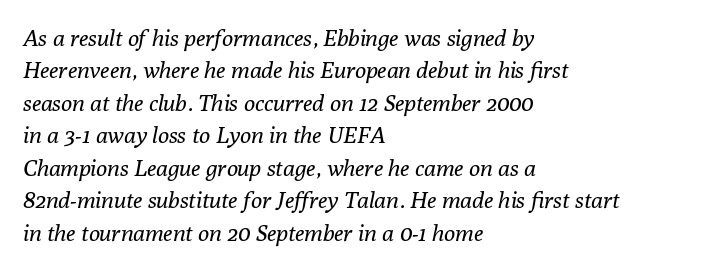
The image shows 23 px text type, italic (leaning right); set left-aligned, normal line spacing (1.41x), normal letter spacing, not underlined.
